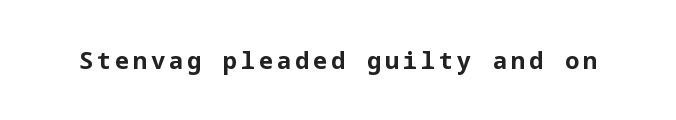
{"italic": "no", "bold": "yes", "underline": "no", "glyph_px": 24}
